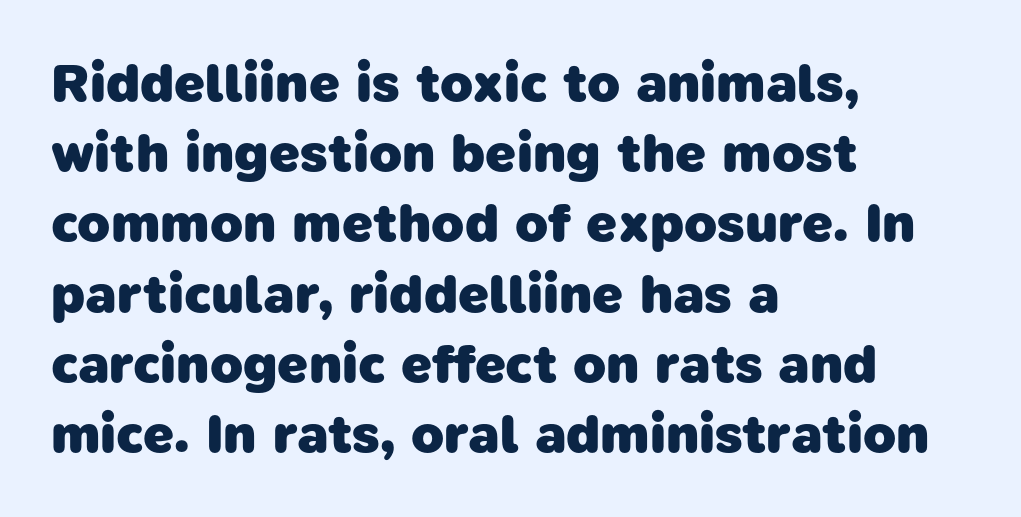
Regular leading. Beneath every word, the page is bare. Heavy, bold letterforms. The characters display no serif detailing; their extremities are plain. The type is set solid horizontally, with unmodified tracking.
